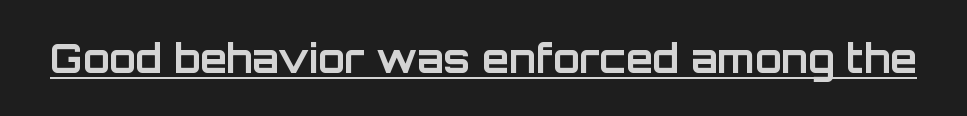
Students, this is bold: see how much ink each stroke carries. Think of a printed novel: that variable character pitch is what you see here. Note: no serifs on the glyphs. In designer terms, the underline attribute is active on this setting.
